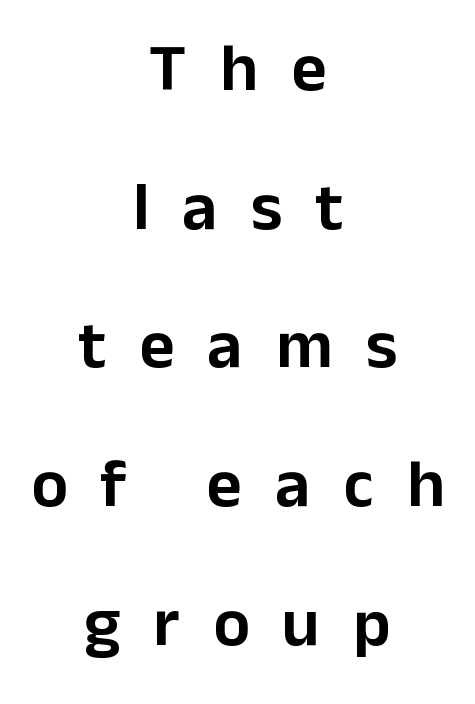
Q: Is the text italic (slanted)? A: No, it is upright.
Q: Is the typeface a serif or a sans-serif typeface? A: Sans-serif.
Q: Is the text underlined? A: No.
Q: How is the paragraph aligned? A: Centered.
Q: Is the spacing between letters normal or unusually wide? A: Unusually wide.
Q: Is the spacing between lines tight, normal or loose? A: Loose.
Q: Width (condensed, normal, or wide)? A: Normal.
Q: Stroke contrast? A: Low.
Q: x-height? A: Medium.
Q: Monospaced? A: No.
